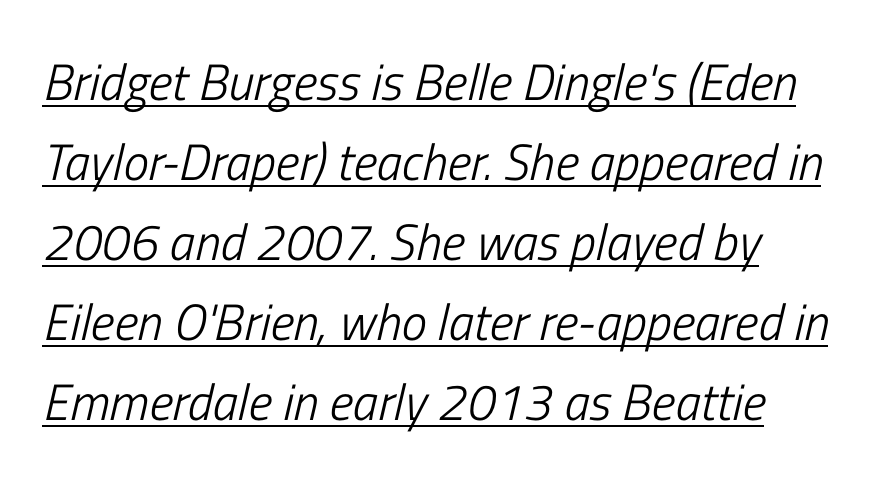
{"italic": "yes", "lean": "right", "slant_degrees": 13, "bold": "no", "weight": "light", "width": "condensed", "stroke_contrast": "low", "x_height": "medium", "monospaced": "no", "underline": "yes", "align": "left", "line_spacing": "normal", "line_spacing_ratio": 1.57, "letter_spacing": "normal", "letter_spacing_em": 0.0, "glyph_px": 51}
